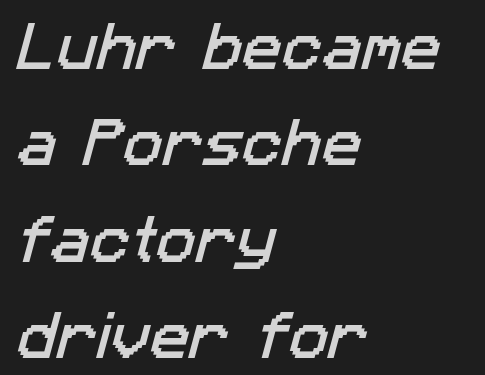
{"serif": "no", "width": "normal", "stroke_contrast": "low", "x_height": "medium", "monospaced": "no", "underline": "no", "align": "left", "line_spacing_ratio": 1.82, "letter_spacing": "normal", "letter_spacing_em": 0.0, "glyph_px": 53}
